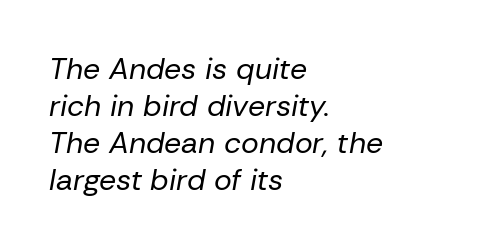
Q: Is the text bold? A: No.
Q: Is the text italic (slanted)? A: Yes, it leans right by about 10 degrees.
Q: Is the text underlined? A: No.
Q: How is the paragraph aligned? A: Left-aligned.
Q: Is the spacing between letters normal or unusually wide? A: Normal.
Q: Width (condensed, normal, or wide)? A: Normal.
Q: Stroke contrast? A: Low.
Q: x-height? A: Medium.
Q: Monospaced? A: No.
